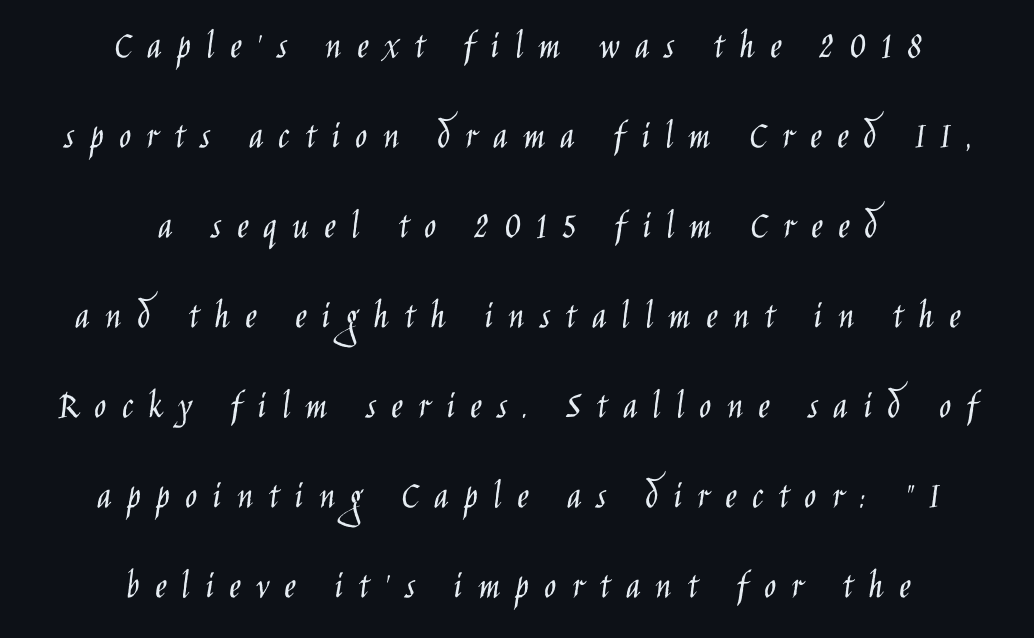
The image shows 40 px light, condensed sans-serif type; set centered, loose line spacing (2.25x), unusually wide letter spacing (+0.38 em), not underlined; low stroke contrast and a large x-height.
